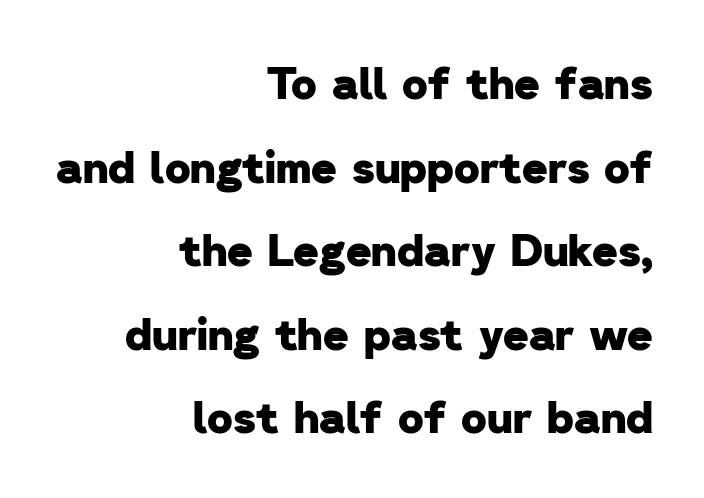
Notice the wide empty band between every row — that's loose leading. Is this a fixed-width face? No — the glyphs have proportional, varying widths. The letters are bold, with thick, heavy strokes. This rendering employs a face without finishing strokes, i.e., a sans-serif.
